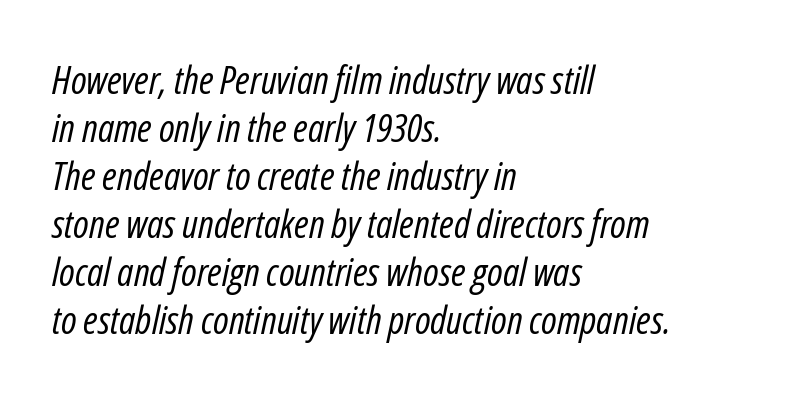
The image shows 39 px regular-weight, condensed type, italic (leaning right); set left-aligned, line spacing 1.23x, normal letter spacing, not underlined; low stroke contrast and a medium x-height.
